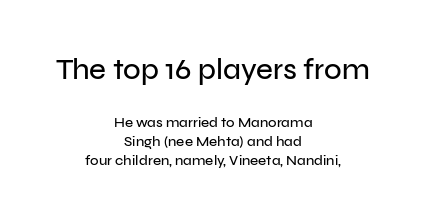
Nothing sits at the stroke ends, so this counts as sans-serif. Between these two stacked blocks, the higher one wins on size. The face used here is proportionally spaced, like ordinary book or web type. The tracking reads as untouched default to a designer's eye.
